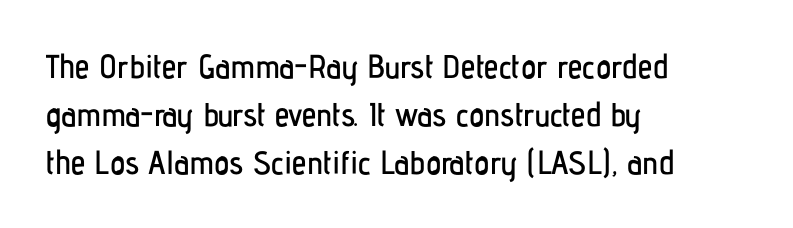
Proportional: the letters do not fall into vertical columns. Check the space under the baseline: it is left empty. The lettering holds an erect, upright posture throughout. In terms of letterform style, serifs are entirely absent. Normally led — the rows are evenly, conventionally spaced. A classic flush-left, rag-right setting is used for this passage.
